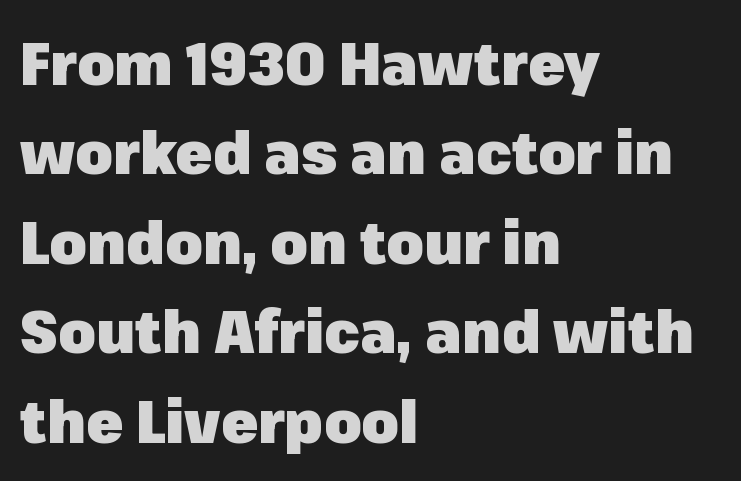
Q: Is the text bold? A: Yes.
Q: Is the text italic (slanted)? A: No, it is upright.
Q: Is the typeface a serif or a sans-serif typeface? A: Sans-serif.
Q: Is the text underlined? A: No.
Q: How is the paragraph aligned? A: Left-aligned.
Q: Is the spacing between letters normal or unusually wide? A: Normal.
Q: Is the spacing between lines tight, normal or loose? A: Normal.
Q: Width (condensed, normal, or wide)? A: Normal.
Q: Stroke contrast? A: Low.
Q: x-height? A: Medium.
Q: Monospaced? A: No.
